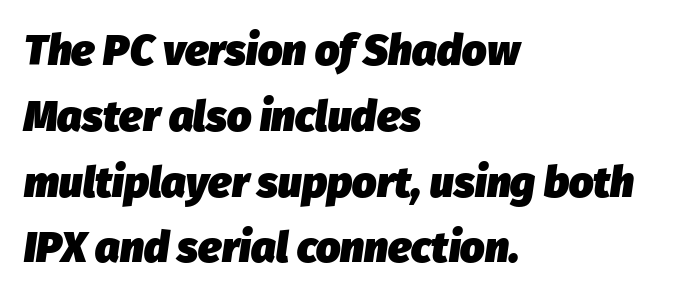
The image shows 43 px heavy type, italic (leaning right); set left-aligned, normal line spacing (1.53x), normal letter spacing, not underlined; low stroke contrast and a medium x-height.
